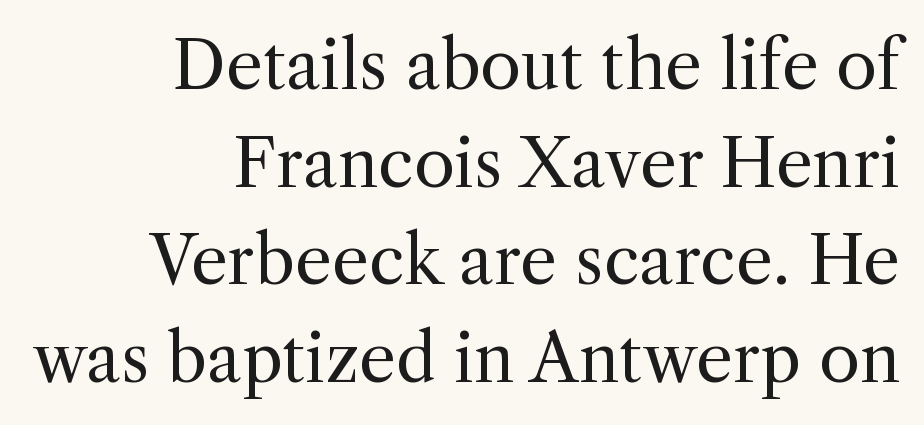
The passage shown is not underscored anywhere. The lettering holds an erect, upright posture throughout. Notice how the passage keeps a crisp vertical edge on the right only. No heavy texture on the line: the type isn't bold. Leading matches the norm, producing a regular column. Each word holds together tightly as a unit, with standard inter-letter gaps.
